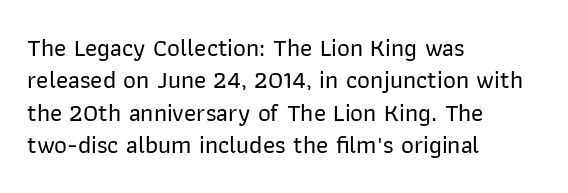
The image shows 25 px text type, upright; set left-aligned, normal line spacing (1.3x), normal letter spacing, not underlined.
